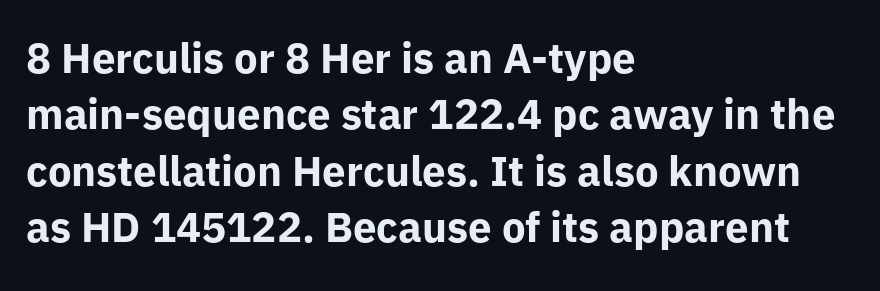
{"serif": "no", "italic": "no", "bold": "yes", "weight": "bold", "width": "normal", "stroke_contrast": "low", "x_height": "medium", "monospaced": "no", "underline": "no", "align": "left", "line_spacing": "normal", "line_spacing_ratio": 1.34, "letter_spacing": "normal", "letter_spacing_em": 0.0, "glyph_px": 42}
